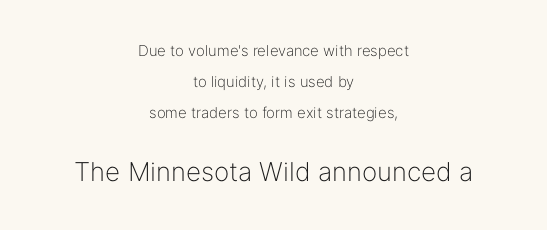
Of the two passages, the one underneath uses the larger point size. The words here are not underlined. The typesetting does not lean heavy: it is not bold. Does extra space separate the letters? No, they use regular spacing. Italic: no, the glyphs are upright roman. Where is the straight margin? There isn't one; the lines are centered.
